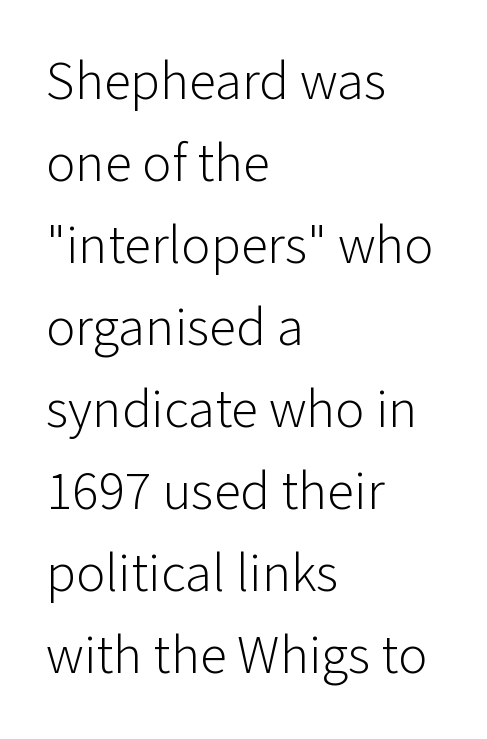
The image shows 55 px light sans-serif type, upright; set left-aligned, normal line spacing (1.49x), normal letter spacing, not underlined; low stroke contrast and a medium x-height.
